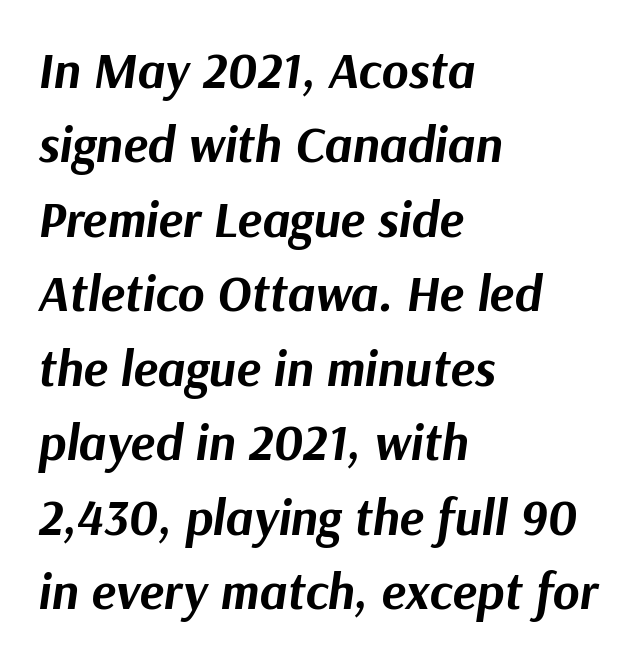
Rows of type keep a routine distance in the vertical direction. Default kerning and tracking; the words read as compact shapes. Compared with an ordinary text face, these strokes are far heavier — a full bold. The text block is weighted toward the left margin, trailing off unevenly rightward.
